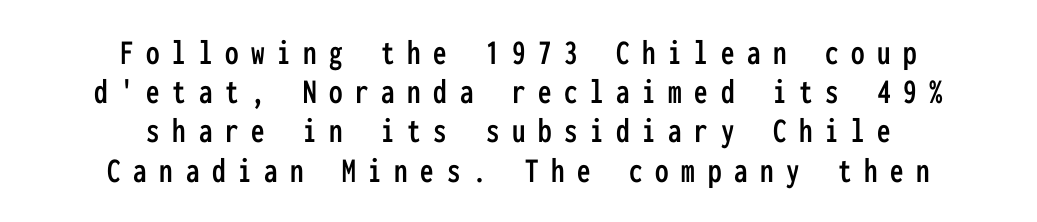
Q: Is the text italic (slanted)? A: No, it is upright.
Q: Is the typeface a serif or a sans-serif typeface? A: Sans-serif.
Q: Is the text underlined? A: No.
Q: How is the paragraph aligned? A: Centered.
Q: Is the spacing between letters normal or unusually wide? A: Unusually wide.
Q: Is the spacing between lines tight, normal or loose? A: Tight.
Q: Width (condensed, normal, or wide)? A: Condensed.
Q: Stroke contrast? A: Low.
Q: x-height? A: Medium.
Q: Monospaced? A: Yes.
